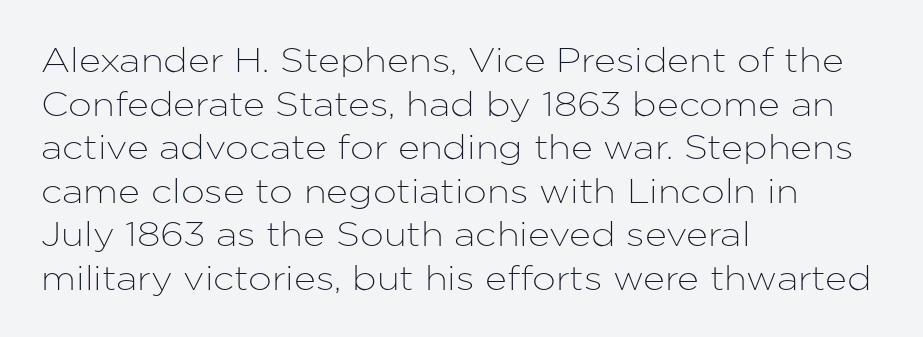
Q: Is the text italic (slanted)? A: No, it is upright.
Q: Is the typeface a serif or a sans-serif typeface? A: Sans-serif.
Q: Is the text underlined? A: No.
Q: How is the paragraph aligned? A: Left-aligned.
Q: Is the spacing between letters normal or unusually wide? A: Normal.
Q: Is the spacing between lines tight, normal or loose? A: Normal.
Q: Width (condensed, normal, or wide)? A: Normal.
Q: Stroke contrast? A: Low.
Q: x-height? A: Medium.
Q: Monospaced? A: No.
